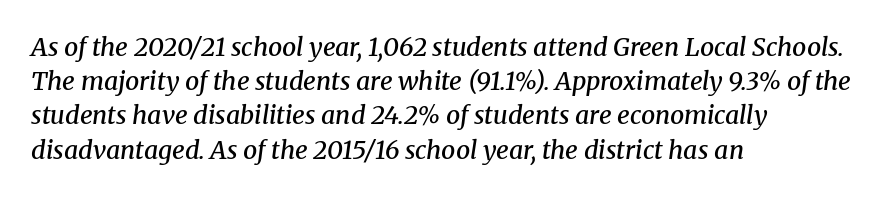
{"italic": "yes", "lean": "right", "slant_degrees": 8, "bold": "semi", "underline": "no", "align": "left", "line_spacing": "normal", "line_spacing_ratio": 1.37, "letter_spacing": "normal", "letter_spacing_em": 0.0, "glyph_px": 25}
